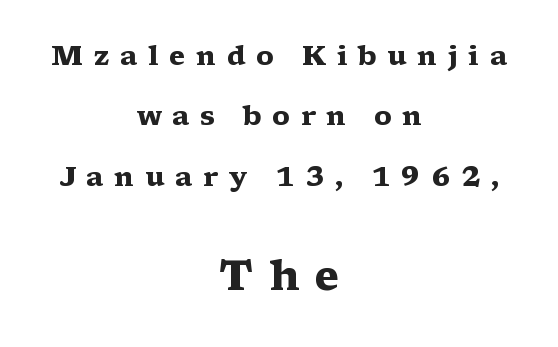
The zone under the glyphs is completely vacant. Every letter is thick-stroked: bold, no question. Honestly, the letter spacing is so wide it's the main thing you notice. Old-style or modern, the face here clearly has serifs. Is there any slant? The stems are plumb. The setting favours the middle, as headings and verse often do.
